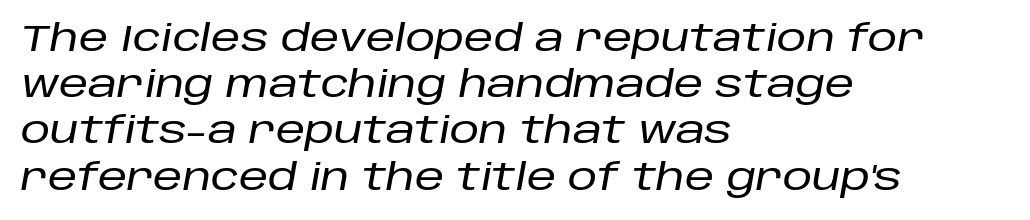
Q: Is the text italic (slanted)? A: Yes, it leans right by about 10 degrees.
Q: Is the text underlined? A: No.
Q: How is the paragraph aligned? A: Left-aligned.
Q: Is the spacing between letters normal or unusually wide? A: Normal.
Q: Is the spacing between lines tight, normal or loose? A: Normal.
Q: Width (condensed, normal, or wide)? A: Normal.
Q: Stroke contrast? A: Low.
Q: x-height? A: Large.
Q: Monospaced? A: No.
